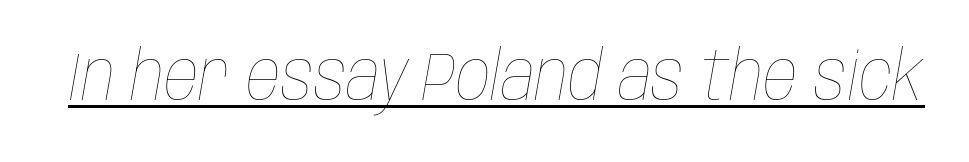
The rendering uses the underline text-decoration. Tall strokes in this sample are angled rather than plumb. Characters follow at the spacing the type designer built in. Weight class: somewhere from thin through regular.
